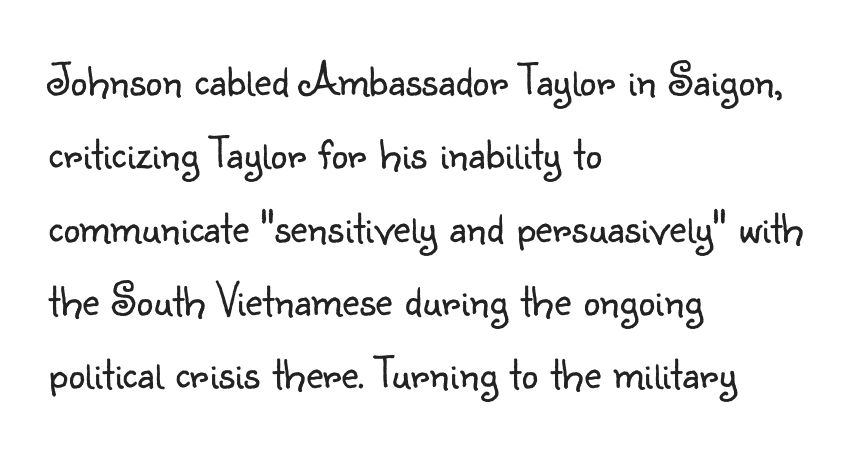
The image shows 47 px light sans-serif type, upright; set left-aligned, normal line spacing (1.56x), normal letter spacing, not underlined; low stroke contrast and a small x-height.
